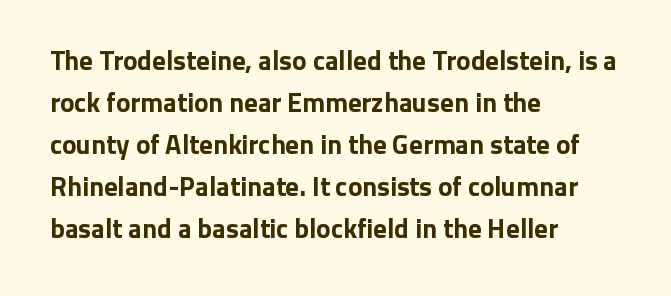
Q: Is the text bold? A: Yes.
Q: Is the text italic (slanted)? A: No, it is upright.
Q: Is the text underlined? A: No.
Q: How is the paragraph aligned? A: Left-aligned.
Q: Is the spacing between letters normal or unusually wide? A: Normal.
Q: Is the spacing between lines tight, normal or loose? A: Normal.
